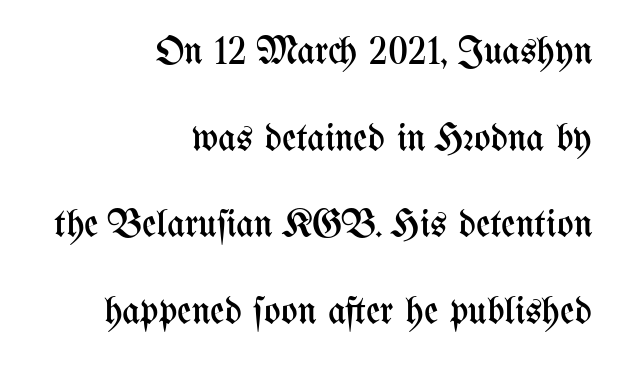
{"italic": "no", "bold": "no", "weight": "regular", "width": "condensed", "stroke_contrast": "medium", "x_height": "medium", "monospaced": "no", "underline": "no", "align": "right", "line_spacing": "loose", "line_spacing_ratio": 2.22, "letter_spacing": "normal", "letter_spacing_em": 0.0, "glyph_px": 39}
